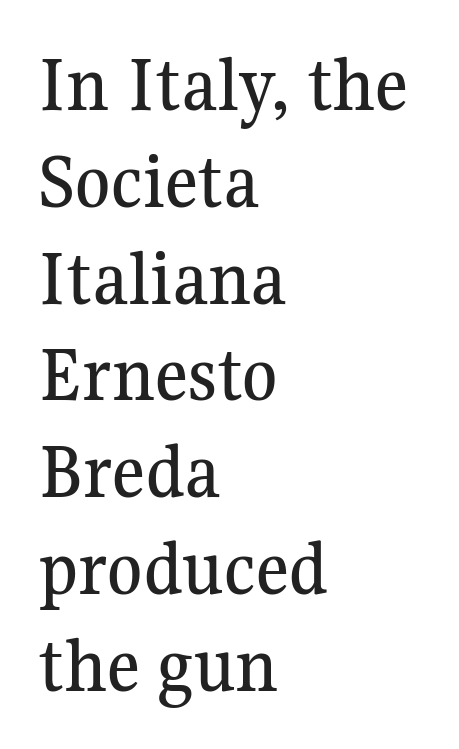
Q: Is the text italic (slanted)? A: No, it is upright.
Q: Is the typeface a serif or a sans-serif typeface? A: Serif.
Q: Is the text underlined? A: No.
Q: How is the paragraph aligned? A: Left-aligned.
Q: Is the spacing between letters normal or unusually wide? A: Normal.
Q: Width (condensed, normal, or wide)? A: Normal.
Q: Stroke contrast? A: Medium.
Q: x-height? A: Medium.
Q: Monospaced? A: No.
